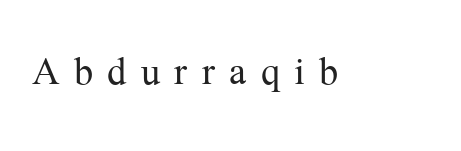
Check under the words: just untouched page. Spacing between characters has been opened up far beyond the box default. This sample has the flowing, uneven cadence of proportional lettering. When letters stand straight like this, we call the style roman or upright. The typeface has the unassuming heft of standard copy or less.
